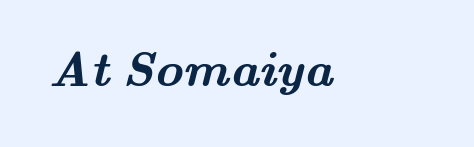
The image shows 49 px semibold, wide serif type; set normal letter spacing, not underlined; medium stroke contrast and a small x-height.
